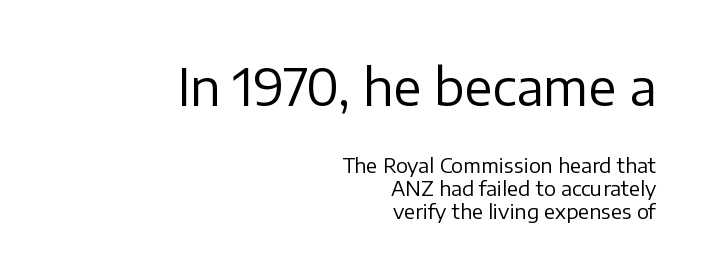
The glyphs are unaccompanied by any horizontal stroke below them. Compared with a typical body face, this is equally light or lighter still. This rendering uses right alignment, leaving the left contour irregular. Nope, not italic — everything's standing straight.
